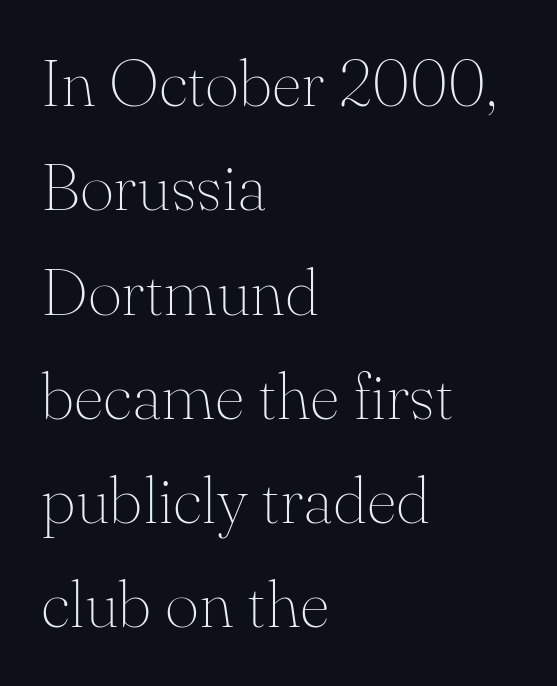
A typesetter would label this face a serif. Character widths vary here, with narrow letters taking less room than wide ones. Italic: no, the glyphs are upright roman. If you drew a ruler down the left edge, every line would touch it. Leading matches the norm, producing a regular column.
